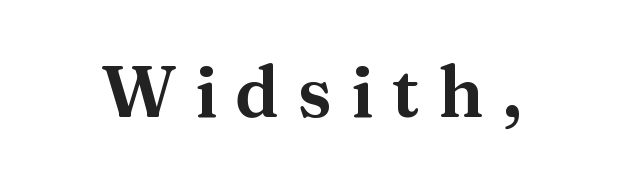
A typesetter would call this heavily tracked-out type. The passage shown is typed in a proportional face where columns would drift. I'd call this a serif setting — the letters wear small feet. Honestly, there is no underline to notice here at all.
